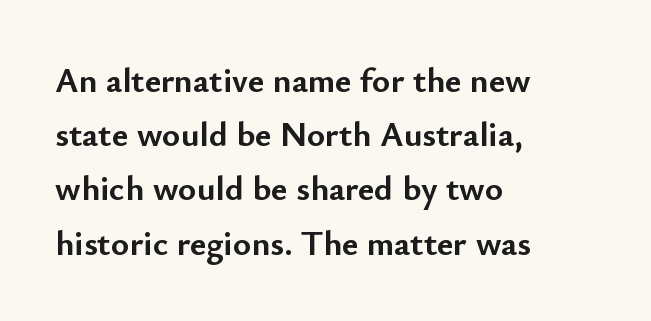
{"serif": "no", "italic": "no", "bold": "yes", "weight": "semibold", "width": "normal", "stroke_contrast": "low", "x_height": "small", "monospaced": "no", "underline": "no", "align": "left", "line_spacing": "normal", "line_spacing_ratio": 1.55, "letter_spacing": "normal", "letter_spacing_em": 0.0, "glyph_px": 35}
